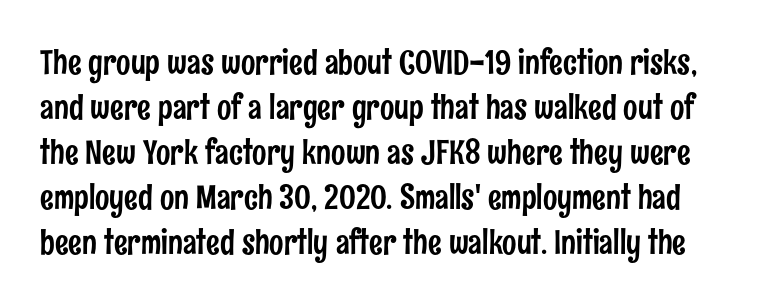
Tracking here is standard; glyphs follow each other at the usual distance. Proportional: the letters do not fall into vertical columns. Descenders are the only things crossing below the line. Unlike a traditional serif, this face leaves its strokes unadorned.
